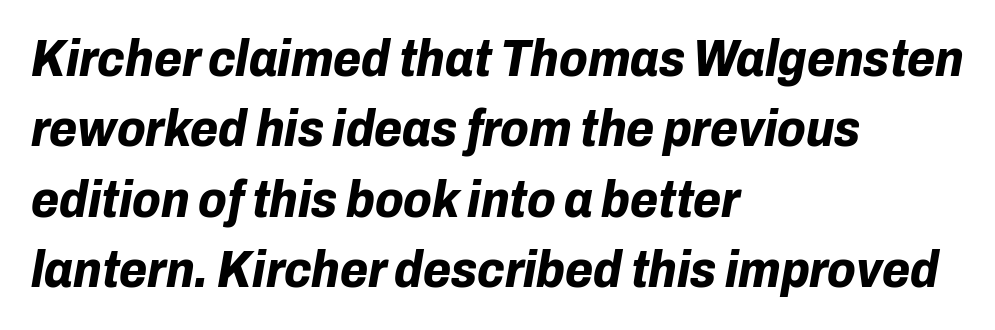
The gap between lines stays unmarked. A typesetter would call this zero additional tracking. The rendering uses natural spacing where letterforms have individual widths. The passage shown leans; its letterforms are oblique. The face used here has the dense, thick strokes of a bold. In CSS terms this would be text-align: left.
